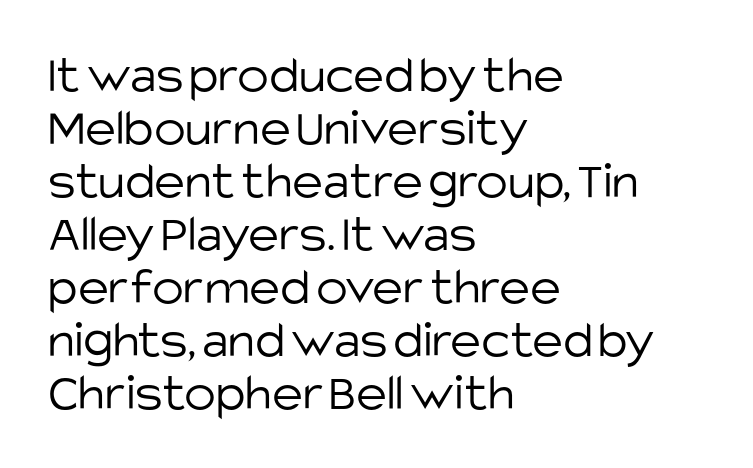
The image shows 53 px light sans-serif type, upright; set left-aligned, tight line spacing (1.0x), normal letter spacing, not underlined; low stroke contrast and a large x-height.
